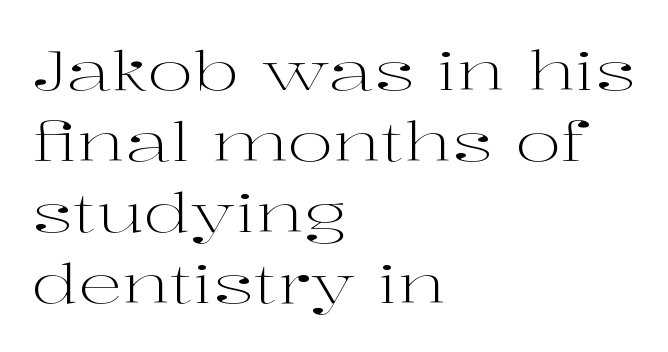
The image shows 55 px light, wide serif type, upright; set left-aligned, normal line spacing (1.29x), normal letter spacing, not underlined; high stroke contrast and a medium x-height.
